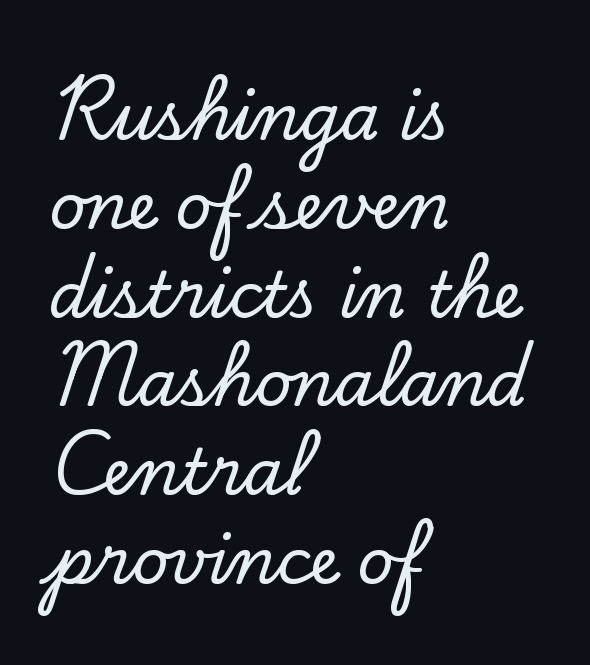
Q: Is the text italic (slanted)? A: Yes.
Q: Is the typeface a serif or a sans-serif typeface? A: Serif.
Q: Is the text underlined? A: No.
Q: How is the paragraph aligned? A: Left-aligned.
Q: Is the spacing between letters normal or unusually wide? A: Normal.
Q: Is the spacing between lines tight, normal or loose? A: Normal.
Q: Width (condensed, normal, or wide)? A: Normal.
Q: Stroke contrast? A: Low.
Q: x-height? A: Small.
Q: Monospaced? A: No.
